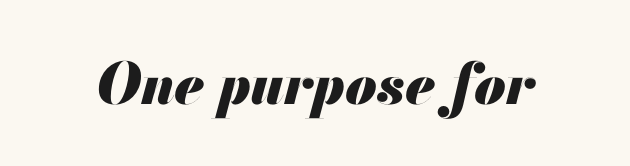
{"italic": "yes", "lean": "right", "slant_degrees": 13, "bold": "yes", "weight": "heavy", "width": "normal", "stroke_contrast": "medium", "x_height": "small", "monospaced": "no", "underline": "no", "letter_spacing": "normal", "letter_spacing_em": 0.0, "glyph_px": 57}
